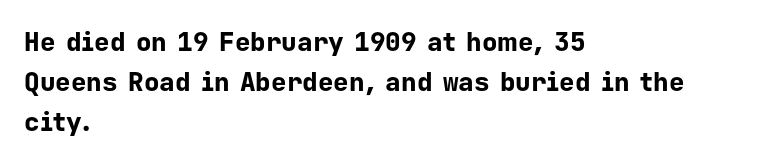
{"italic": "no", "bold": "yes", "underline": "no", "align": "left", "line_spacing": "normal", "line_spacing_ratio": 1.53, "letter_spacing": "normal", "letter_spacing_em": 0.0, "glyph_px": 26}
